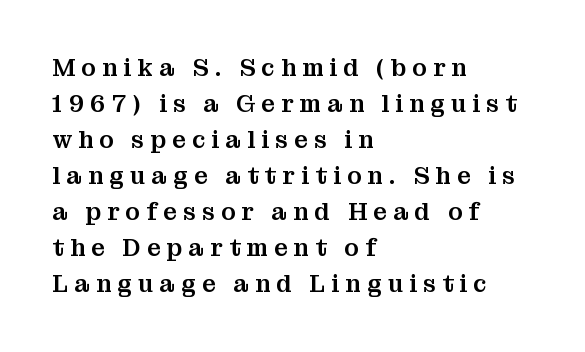
The image shows 24 px text type, upright; set left-aligned, normal line spacing (1.5x), unusually wide letter spacing (+0.26 em), not underlined.
